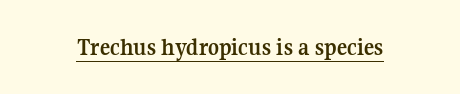
Students, observe the line beneath the letters — that is underlining. Upright lettering throughout. Summary of weight: heavy, a full bold. Here the glyphs are tracked normally, forming tight word shapes.
